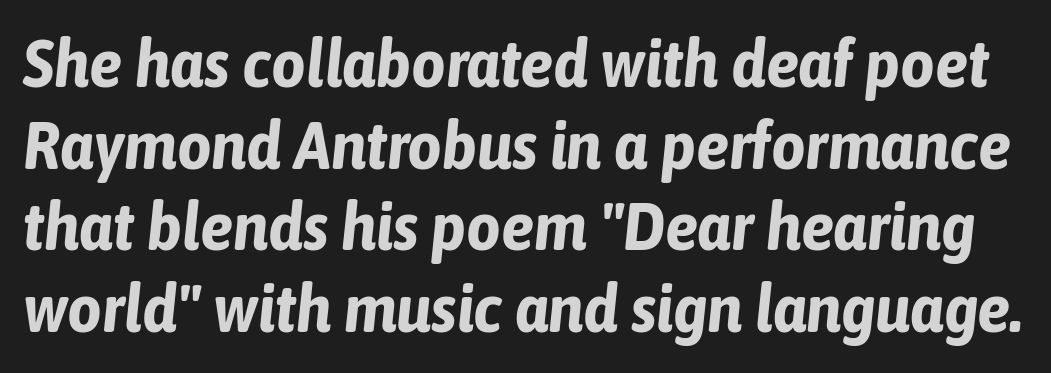
Q: Is the text bold? A: Yes.
Q: Is the text italic (slanted)? A: Yes, it leans right by about 6 degrees.
Q: Is the text underlined? A: No.
Q: Is the spacing between letters normal or unusually wide? A: Normal.
Q: Width (condensed, normal, or wide)? A: Condensed.
Q: Stroke contrast? A: Low.
Q: x-height? A: Medium.
Q: Monospaced? A: No.
